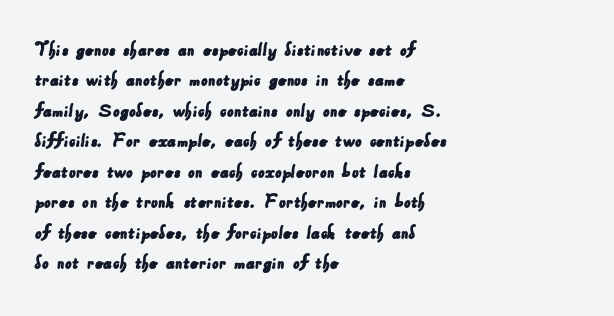
In CSS terms this would be text-align: left. Quick note: interline space is typical. Students, note that the glyphs here touch the page at normal intervals. This rendering features lettering with no underline.
